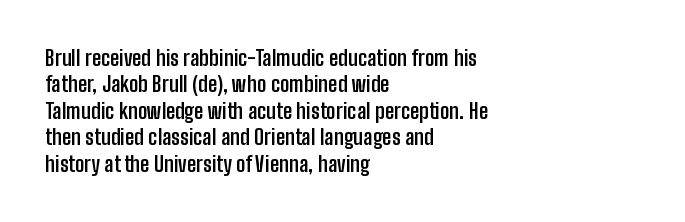
What weight is shown? A full bold with thick strokes. The lettering holds an erect, upright posture throughout. Plain, unruled lines of type. The rendering keeps characters at their native spacing. Leading: standard.
